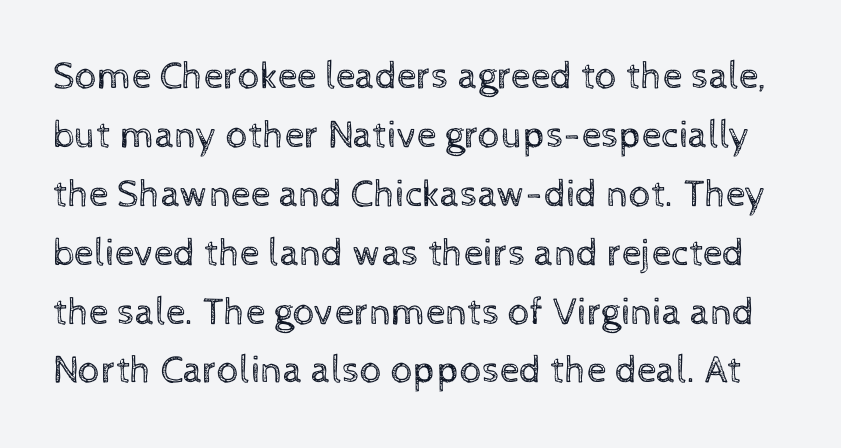
The image shows 39 px regular-weight type, upright; set normal line spacing (1.51x), normal letter spacing, not underlined; a medium x-height.
